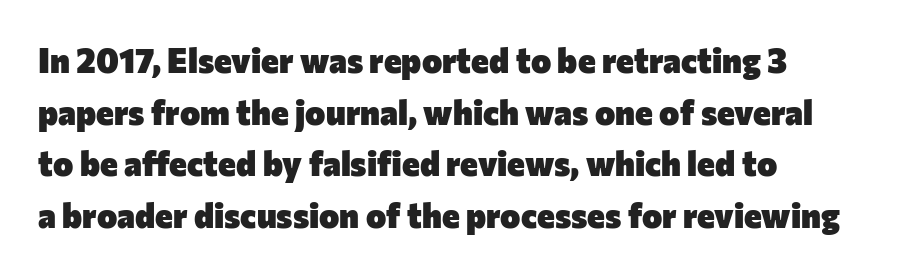
The image shows 34 px heavy sans-serif type, upright; set left-aligned, normal line spacing (1.52x), normal letter spacing, not underlined; low stroke contrast and a medium x-height.
